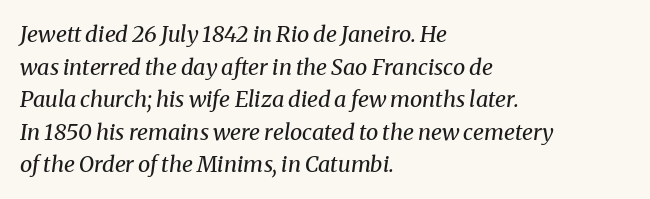
Leading: standard. Weight: not bold — regular or lighter. Look at the tracking — it's just the regular setting, nothing added. Rule under the text: the space is simply empty. Alignment: flush left.
